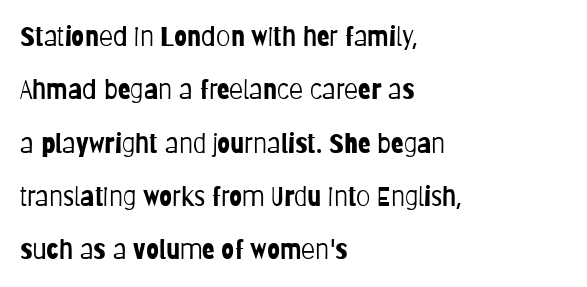
Think standard paragraph weight, or any step lighter than that. Summary of vertical rhythm: relaxed, with wide interline spacing. Leftover space on each line is placed entirely after the last word. Unmarked baselines from the first word to the last. Characters follow at the spacing the type designer built in.
